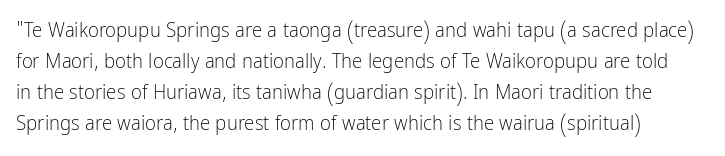
Q: Is the text bold? A: No.
Q: Is the text italic (slanted)? A: No, it is upright.
Q: Is the text underlined? A: No.
Q: Is the spacing between letters normal or unusually wide? A: Normal.
Q: Is the spacing between lines tight, normal or loose? A: Normal.
